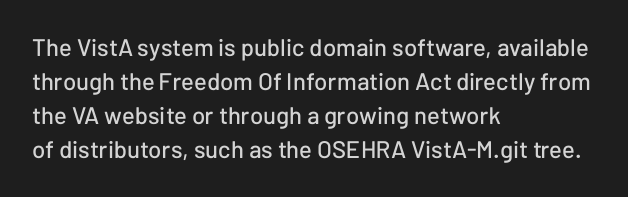
Here the glyphs are tracked normally, forming tight word shapes. A typesetter would call this leading conventional body-copy spacing. Descenders hang freely into open space. Typeset ragged right — the left edge is the straight one. Posture: upright roman.
